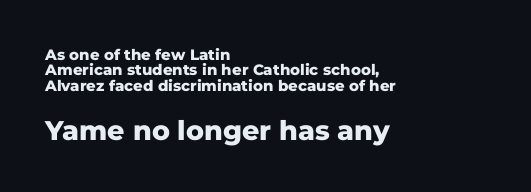
Q: Is the text bold? A: Yes.
Q: Is the text italic (slanted)? A: No, it is upright.
Q: Is the text underlined? A: No.
Q: How is the paragraph aligned? A: Left-aligned.
Q: Is the spacing between letters normal or unusually wide? A: Normal.
Q: Is the spacing between lines tight, normal or loose? A: Tight.
Q: Which block of text is set in a larger size, the first (top) or the second (bottom)? A: The second (bottom) one.
